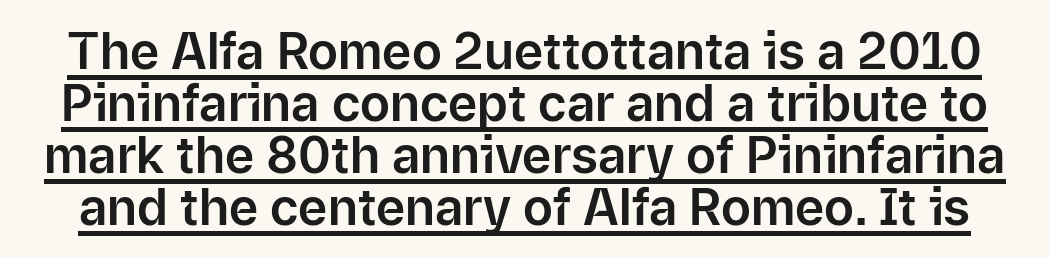
The image shows 50 px sans-serif type, upright; set tight line spacing (1.04x), normal letter spacing, underlined; low stroke contrast and a medium x-height.
